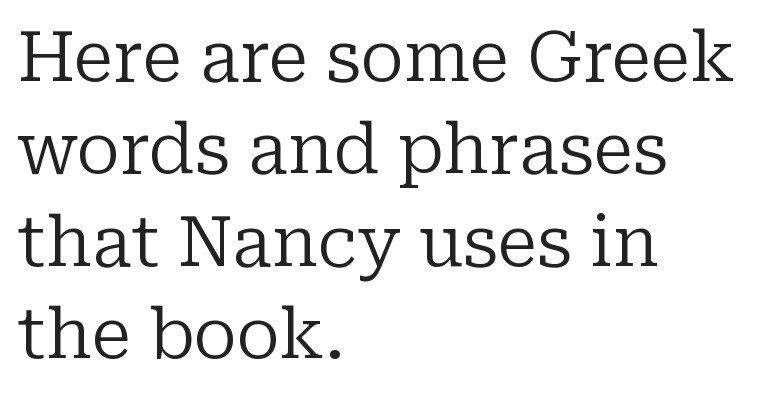
Q: Is the text bold? A: No.
Q: Is the text italic (slanted)? A: No, it is upright.
Q: Is the typeface a serif or a sans-serif typeface? A: Serif.
Q: Is the text underlined? A: No.
Q: How is the paragraph aligned? A: Left-aligned.
Q: Is the spacing between letters normal or unusually wide? A: Normal.
Q: Is the spacing between lines tight, normal or loose? A: Normal.
Q: Width (condensed, normal, or wide)? A: Normal.
Q: Stroke contrast? A: Low.
Q: x-height? A: Medium.
Q: Monospaced? A: No.
